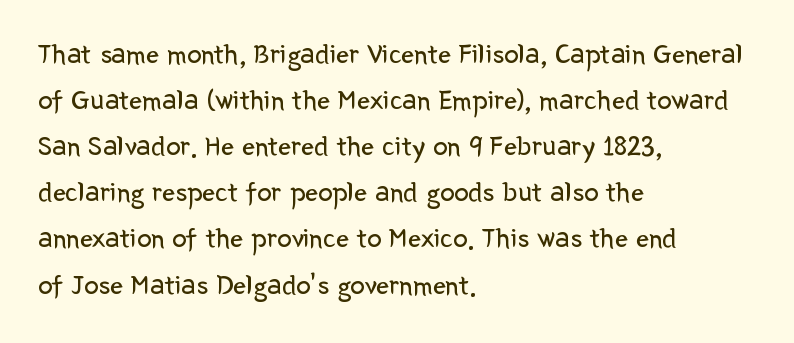
Clear beneath every line of the passage. Which margin do the lines hug? The left one — the right edge is uneven. Each letter keeps its own natural width here, so spacing adapts to shape. Is the stroke heavy? The answer is a plain regular-or-lighter.
